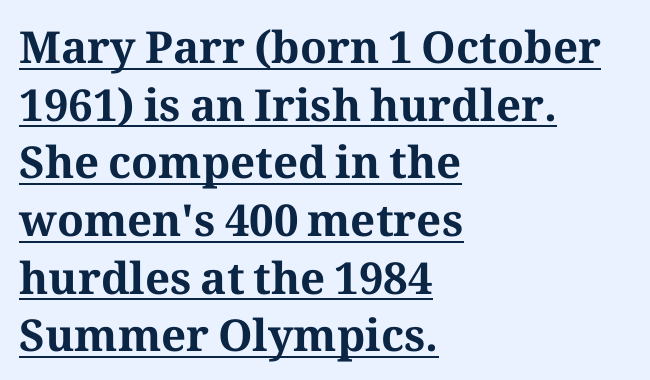
Q: Is the text bold? A: Yes.
Q: Is the text italic (slanted)? A: No, it is upright.
Q: Is the typeface a serif or a sans-serif typeface? A: Serif.
Q: Is the text underlined? A: Yes.
Q: How is the paragraph aligned? A: Left-aligned.
Q: Is the spacing between letters normal or unusually wide? A: Normal.
Q: Is the spacing between lines tight, normal or loose? A: Normal.
Q: Width (condensed, normal, or wide)? A: Normal.
Q: Stroke contrast? A: Medium.
Q: x-height? A: Medium.
Q: Monospaced? A: No.
